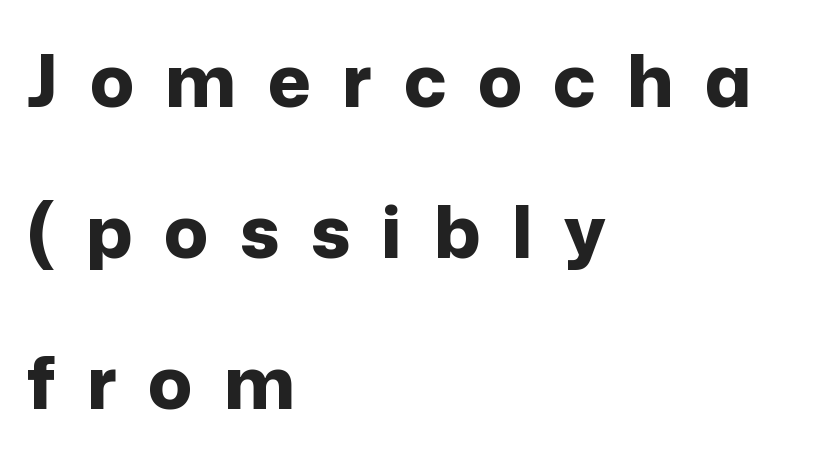
These lines are set flush left with a ragged right edge. Whoever set this chose breathing room over compactness in the vertical rhythm. Is the type bold? Yes — the strokes are clearly thick and heavy. Anything drawn beneath the words? Only blank space. I'd call this a sans setting — the letters go barefoot. Quick note: not italic, upright.
